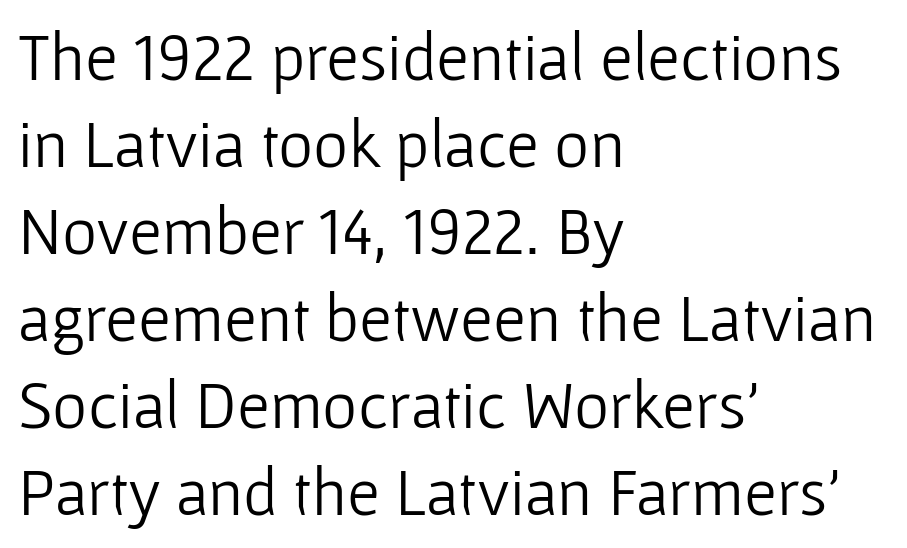
{"serif": "no", "italic": "no", "bold": "no", "weight": "light", "width": "normal", "stroke_contrast": "low", "x_height": "medium", "monospaced": "no", "underline": "no", "align": "left", "line_spacing": "normal", "line_spacing_ratio": 1.3, "letter_spacing": "normal", "letter_spacing_em": 0.0, "glyph_px": 67}
